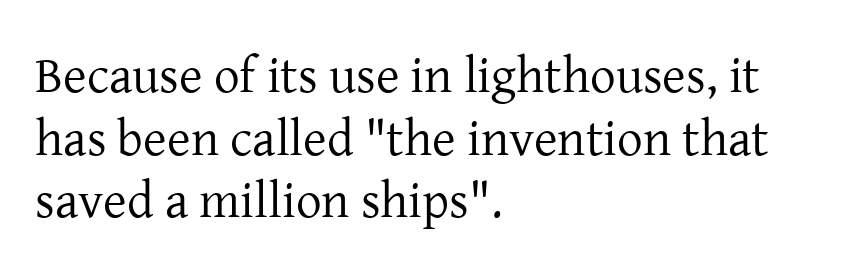
The image shows 51 px regular-weight serif type, upright; set left-aligned, line spacing 1.23x, normal letter spacing, not underlined; low stroke contrast and a medium x-height.
